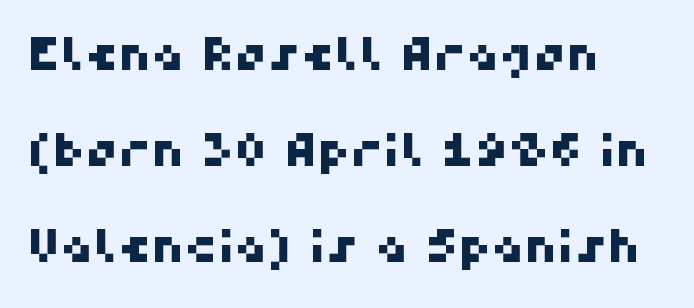
{"serif": "no", "width": "normal", "stroke_contrast": "high", "x_height": "medium", "monospaced": "no", "underline": "no", "line_spacing": "loose", "line_spacing_ratio": 2.09, "letter_spacing": "normal", "letter_spacing_em": 0.0, "glyph_px": 46}
